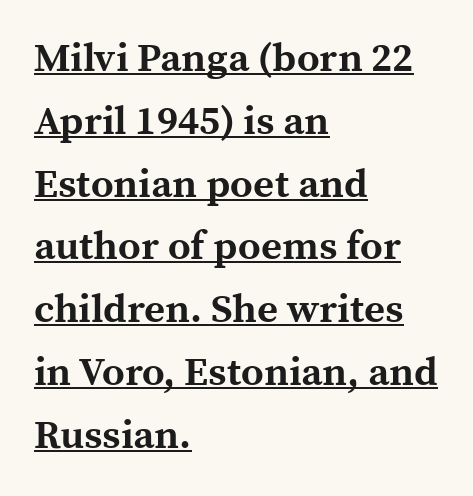
{"serif": "yes", "italic": "no", "bold": "yes", "weight": "bold", "width": "normal", "x_height": "medium", "monospaced": "no", "underline": "yes", "align": "left", "line_spacing": "normal", "line_spacing_ratio": 1.57, "letter_spacing": "normal", "letter_spacing_em": 0.0, "glyph_px": 40}
